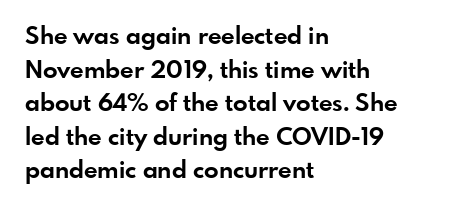
Any mark beneath the type? The region is blank. Regular leading. The face used here is rendered with its standard letterfit. These words are printed bold, with thick strokes throughout. Italic? Not at all — the glyphs are vertical. Left-aligned paragraph, ragged on the right.
